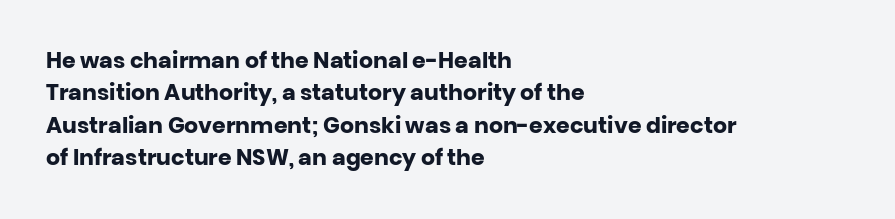
Q: Is the text bold? A: Yes.
Q: Is the text italic (slanted)? A: No, it is upright.
Q: Is the text underlined? A: No.
Q: How is the paragraph aligned? A: Left-aligned.
Q: Is the spacing between letters normal or unusually wide? A: Normal.
Q: Is the spacing between lines tight, normal or loose? A: Normal.
